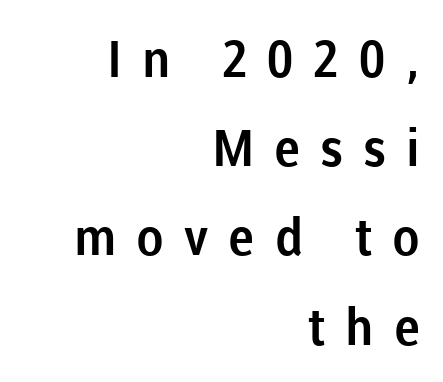
Each letter keeps its own natural width here, so spacing adapts to shape. Compared with typical body copy, the letter spacing here is much looser. Which margin do the lines hug? The right one — the left edge is uneven. Descenders are the only things crossing below the line.
